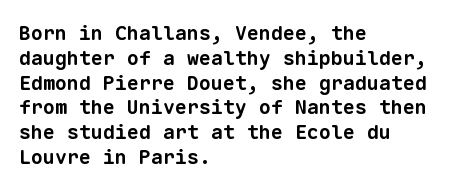
The image shows 20 px bold type; set left-aligned, line spacing 1.24x, normal letter spacing, not underlined.
